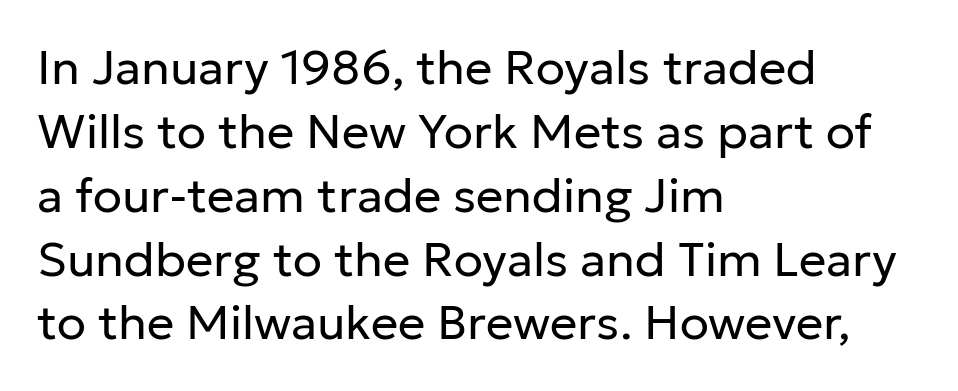
The image shows 48 px regular-weight sans-serif type, upright; set left-aligned, normal line spacing (1.33x), normal letter spacing, not underlined; low stroke contrast and a medium x-height.
